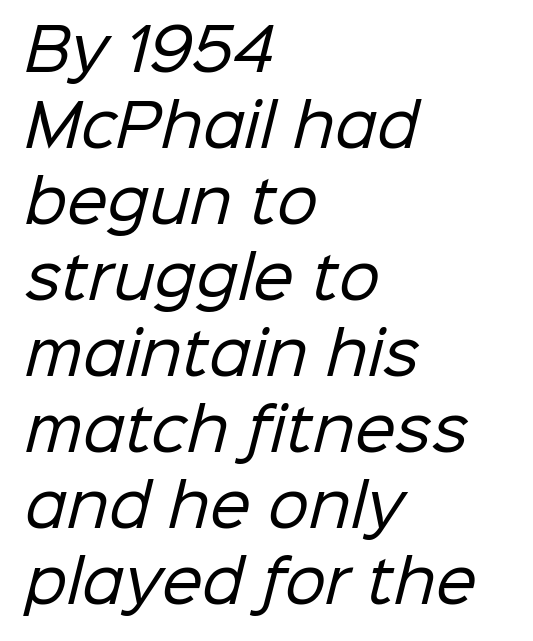
Between one letter and the next there's only the usual sliver of space. What kind of face is this? One without serifs — a sans. Plain, unruled lines of type. Weight class: somewhere from thin through regular.
